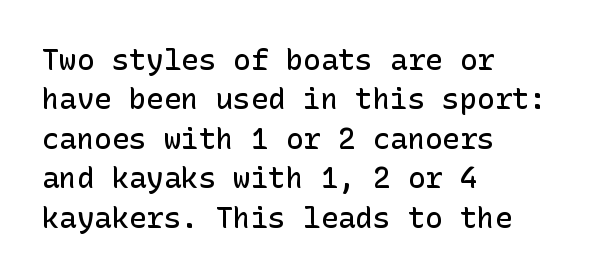
The image shows 29 px semibold sans-serif type, upright; set left-aligned, normal line spacing (1.36x), normal letter spacing, not underlined; low stroke contrast and a medium x-height.
